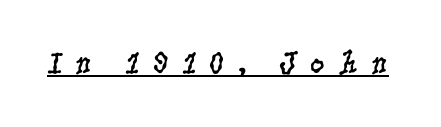
This sample has the flowing, uneven cadence of proportional lettering. Look at the tracking — it's clearly loosened, letters drifting apart. Notice how a bar underscores the lettering throughout. This is serif lettering, the kind often seen in printed books. The passage shown is not bold in any degree.
